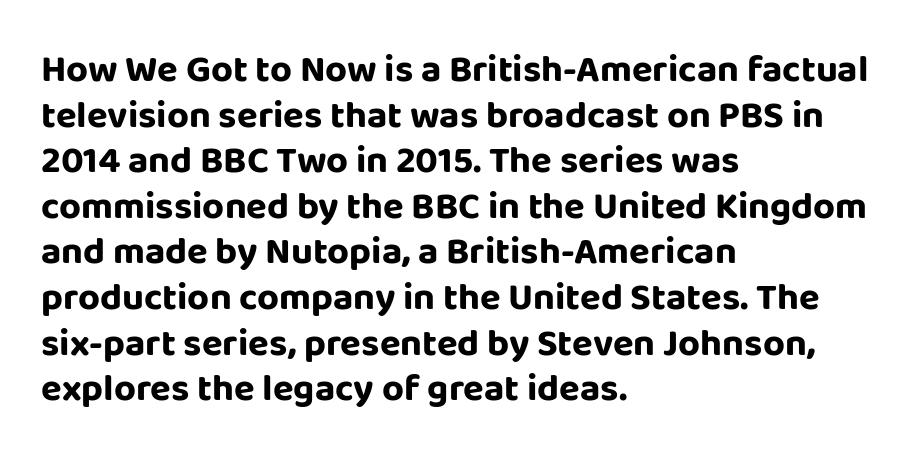
{"serif": "no", "italic": "no", "bold": "yes", "weight": "bold", "width": "normal", "stroke_contrast": "low", "x_height": "large", "monospaced": "no", "underline": "no", "align": "left", "line_spacing_ratio": 1.2, "letter_spacing": "normal", "letter_spacing_em": 0.0, "glyph_px": 38}
